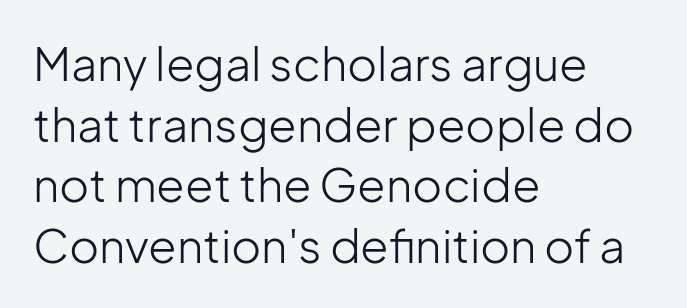
Posture: vertical. Leading: standard. The rendering anchors every line to the left-hand side. Serifs: no, the terminals of the letterforms are clean. You could call the tracking neutral — neither tight nor loose. These lines are rendered in a variable-pitch font.
